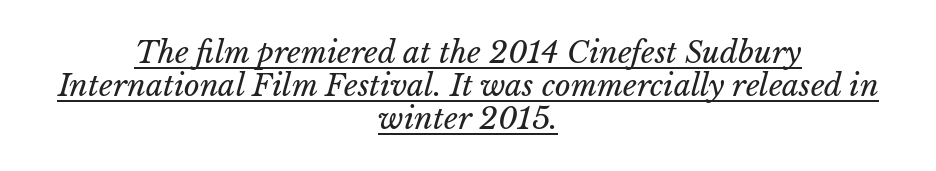
{"bold": "no", "weight": "regular", "width": "normal", "stroke_contrast": "low", "x_height": "medium", "monospaced": "no", "underline": "yes", "align": "center", "line_spacing": "tight", "line_spacing_ratio": 1.1, "letter_spacing": "normal", "letter_spacing_em": 0.0, "glyph_px": 30}
